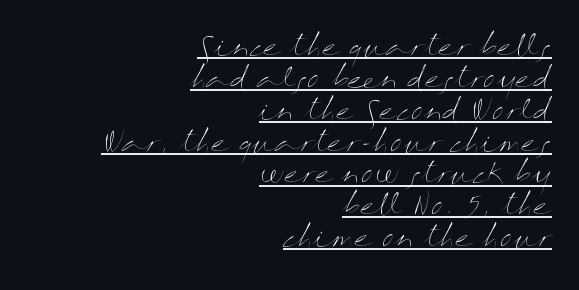
The image shows 27 px text type; set right-aligned, line spacing 1.18x, normal letter spacing, underlined.
